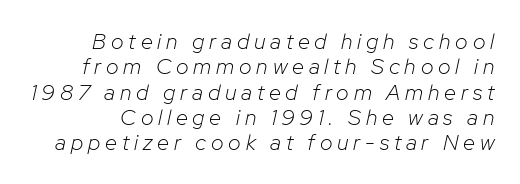
{"italic": "yes", "lean": "right", "slant_degrees": 12, "bold": "no", "underline": "no", "line_spacing": "tight", "line_spacing_ratio": 1.15, "letter_spacing": "wide", "letter_spacing_em": 0.22, "glyph_px": 22}
